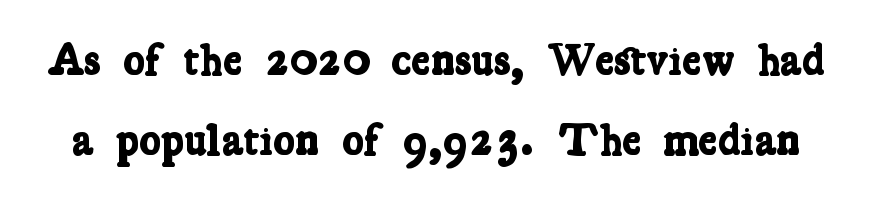
Q: Is the text bold? A: Yes.
Q: Is the typeface a serif or a sans-serif typeface? A: Serif.
Q: Is the text underlined? A: No.
Q: Is the spacing between letters normal or unusually wide? A: Normal.
Q: Width (condensed, normal, or wide)? A: Condensed.
Q: Stroke contrast? A: Low.
Q: x-height? A: Medium.
Q: Monospaced? A: No.
